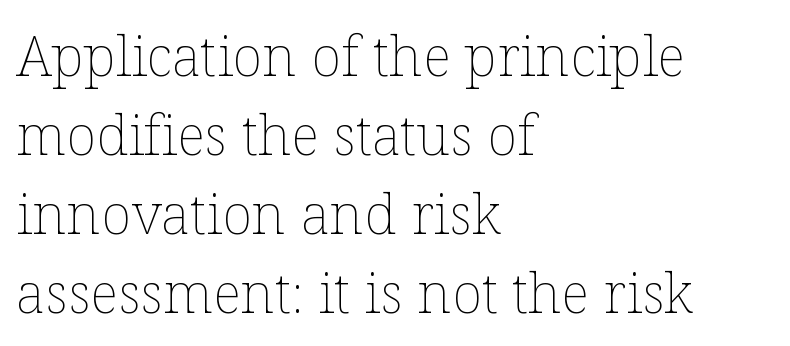
Q: Is the text bold? A: No.
Q: Is the text italic (slanted)? A: No, it is upright.
Q: Is the text underlined? A: No.
Q: How is the paragraph aligned? A: Left-aligned.
Q: Is the spacing between letters normal or unusually wide? A: Normal.
Q: Is the spacing between lines tight, normal or loose? A: Normal.
Q: Width (condensed, normal, or wide)? A: Normal.
Q: Stroke contrast? A: Low.
Q: x-height? A: Medium.
Q: Monospaced? A: No.
